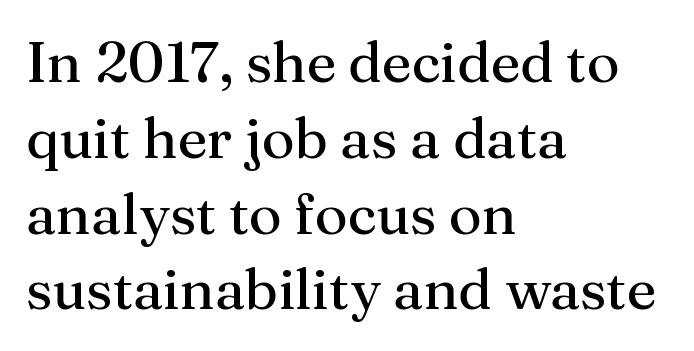
The image shows 57 px regular-weight serif type, upright; set left-aligned, normal line spacing (1.33x), normal letter spacing, not underlined; medium stroke contrast and a medium x-height.
